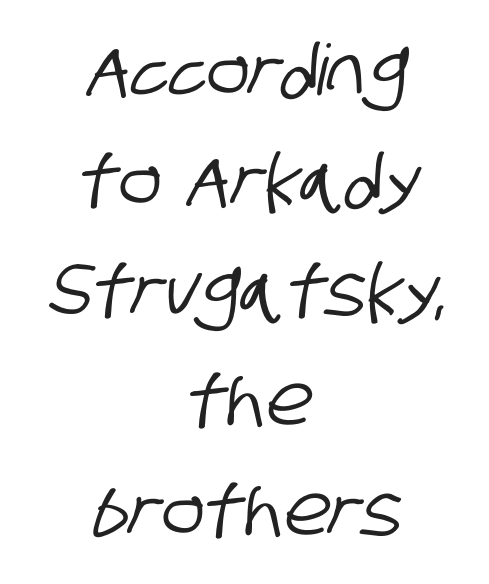
Q: Is the typeface a serif or a sans-serif typeface? A: Sans-serif.
Q: Is the text underlined? A: No.
Q: How is the paragraph aligned? A: Centered.
Q: Is the spacing between letters normal or unusually wide? A: Normal.
Q: Is the spacing between lines tight, normal or loose? A: Normal.
Q: Width (condensed, normal, or wide)? A: Condensed.
Q: Stroke contrast? A: Low.
Q: x-height? A: Large.
Q: Monospaced? A: No.
